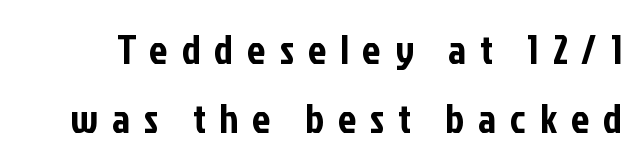
The image shows 40 px condensed sans-serif type, upright; set line spacing 1.73x, unusually wide letter spacing (+0.35 em), not underlined; low stroke contrast and a medium x-height.
